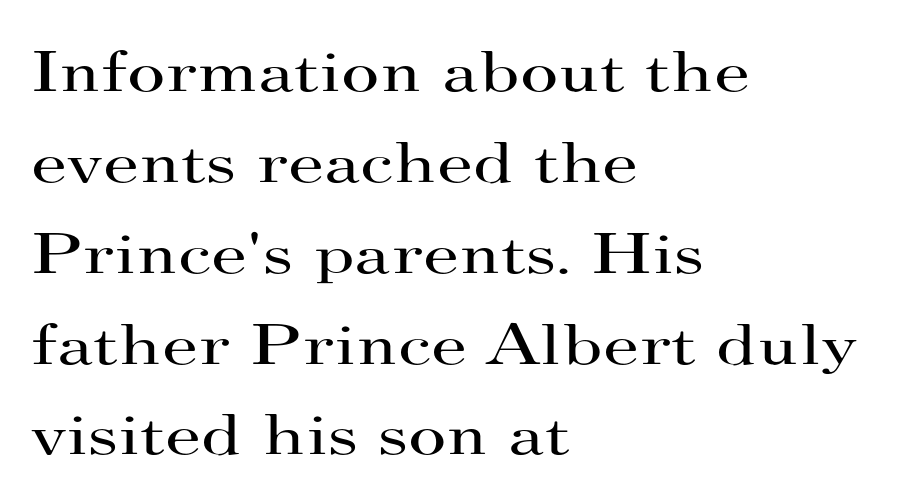
{"serif": "yes", "italic": "no", "bold": "no", "weight": "regular", "width": "wide", "stroke_contrast": "high", "x_height": "small", "monospaced": "no", "underline": "no", "align": "left", "line_spacing": "normal", "line_spacing_ratio": 1.54, "letter_spacing": "normal", "letter_spacing_em": 0.0, "glyph_px": 59}
